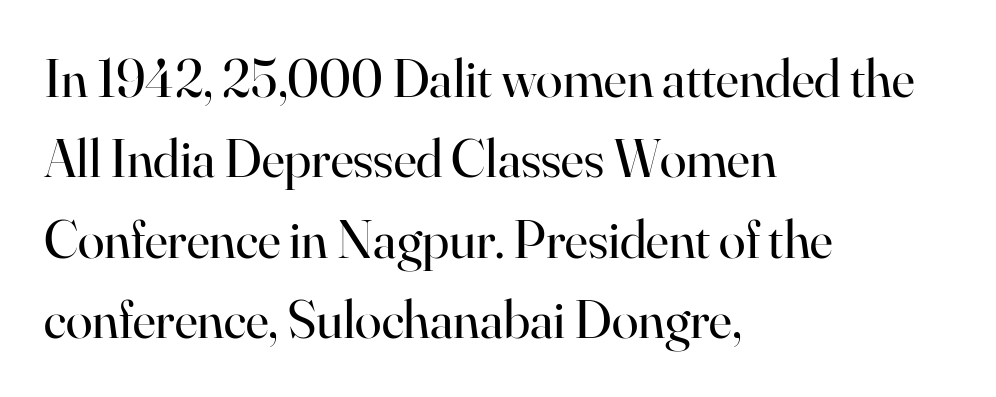
{"serif": "yes", "italic": "no", "bold": "no", "weight": "regular", "width": "normal", "stroke_contrast": "high", "x_height": "small", "monospaced": "no", "underline": "no", "align": "left", "line_spacing": "normal", "line_spacing_ratio": 1.49, "letter_spacing": "normal", "letter_spacing_em": 0.0, "glyph_px": 54}
